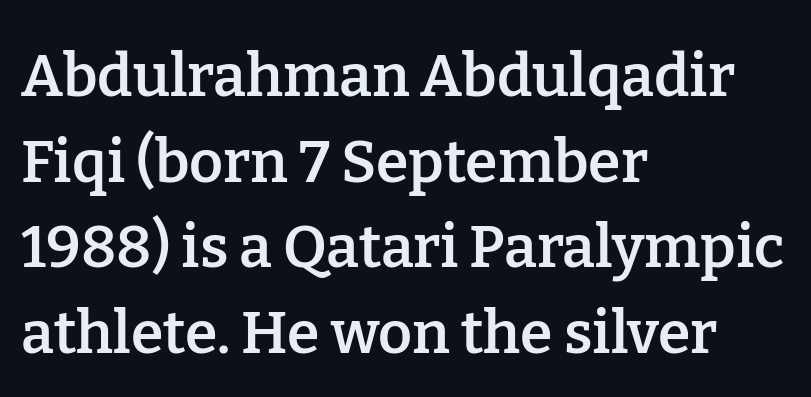
The image shows 59 px semibold serif type, upright; set left-aligned, normal line spacing (1.45x), normal letter spacing, not underlined; low stroke contrast and a medium x-height.
